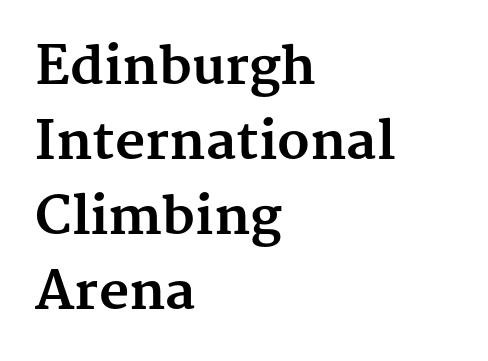
The image shows 52 px bold serif type, upright; set left-aligned, normal line spacing (1.44x), normal letter spacing, not underlined; medium stroke contrast and a medium x-height.
